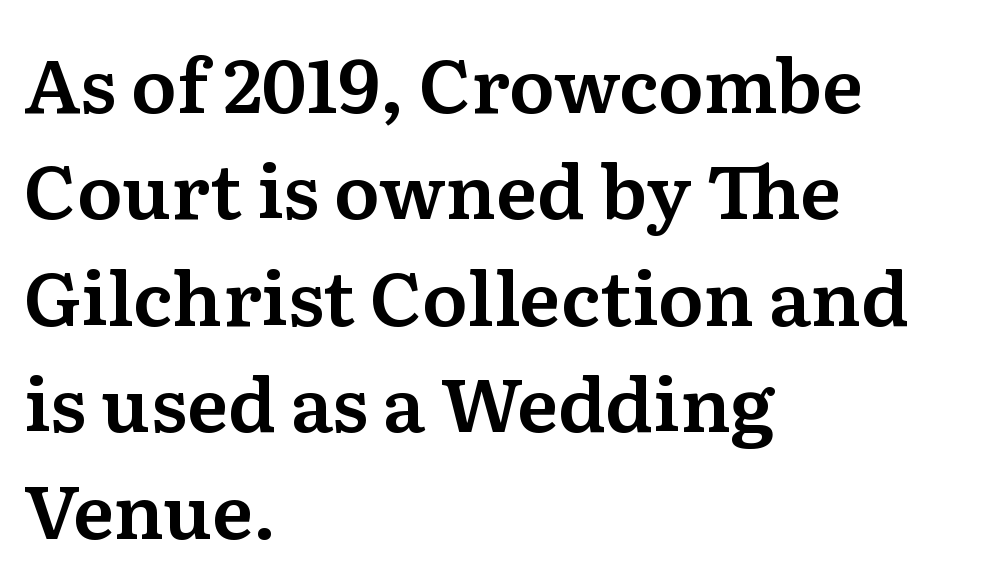
{"serif": "yes", "italic": "no", "width": "normal", "stroke_contrast": "medium", "x_height": "medium", "monospaced": "no", "underline": "no", "align": "left", "line_spacing": "normal", "line_spacing_ratio": 1.42, "letter_spacing": "normal", "letter_spacing_em": 0.0, "glyph_px": 75}
